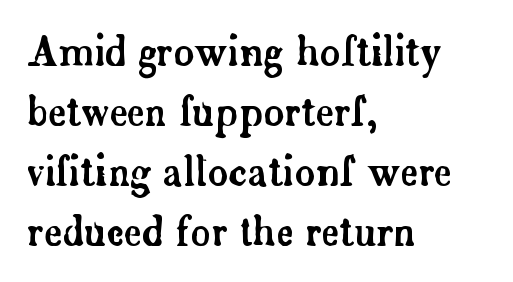
{"serif": "yes", "italic": "no", "width": "normal", "stroke_contrast": "low", "x_height": "small", "monospaced": "no", "underline": "no", "align": "left", "line_spacing": "normal", "line_spacing_ratio": 1.54, "letter_spacing": "normal", "letter_spacing_em": 0.0, "glyph_px": 39}
